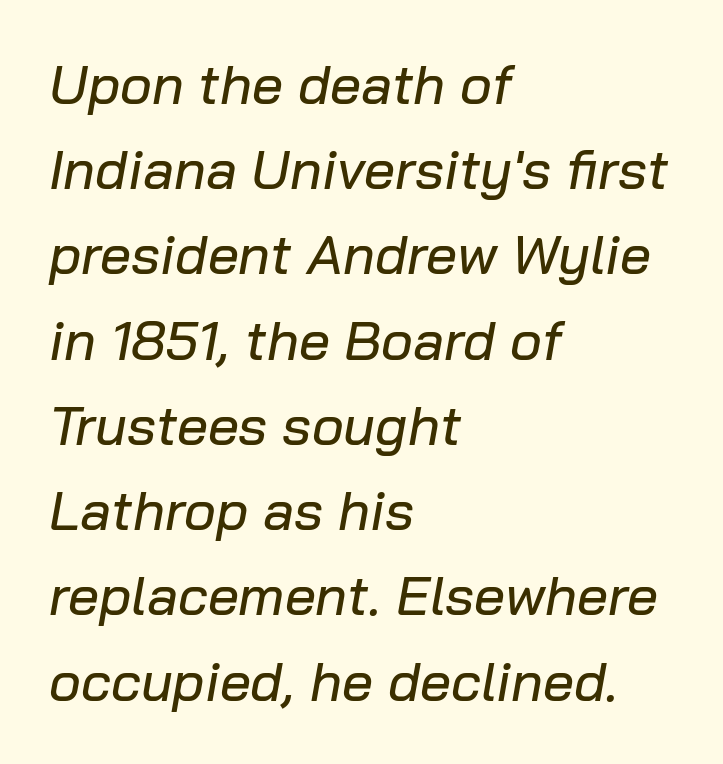
Q: Is the text italic (slanted)? A: Yes, it leans right by about 10 degrees.
Q: Is the text underlined? A: No.
Q: How is the paragraph aligned? A: Left-aligned.
Q: Is the spacing between letters normal or unusually wide? A: Normal.
Q: Is the spacing between lines tight, normal or loose? A: Normal.
Q: Width (condensed, normal, or wide)? A: Normal.
Q: Stroke contrast? A: Low.
Q: x-height? A: Medium.
Q: Monospaced? A: No.
